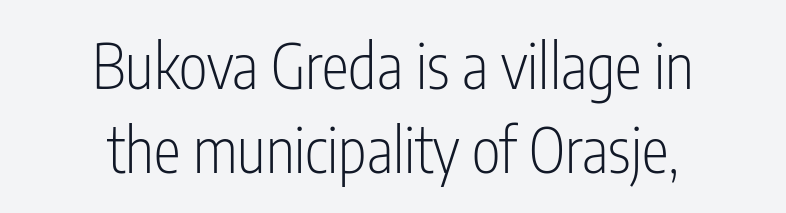
The image shows 61 px light, condensed sans-serif type, upright; set centered, normal line spacing (1.37x), normal letter spacing, not underlined; low stroke contrast and a medium x-height.
